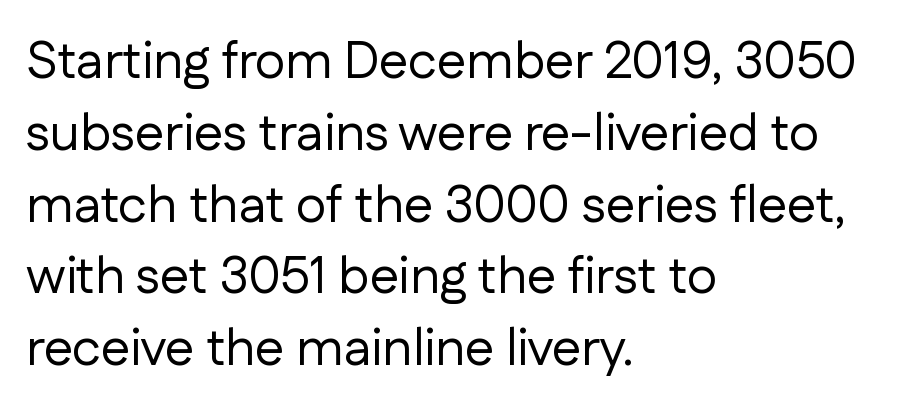
The compositor pushed each line to the left boundary. You can tell it's not italic because the verticals are truly vertical. This rendering features lettering with no underline. One glance says typical: line gaps are just what's usual.
